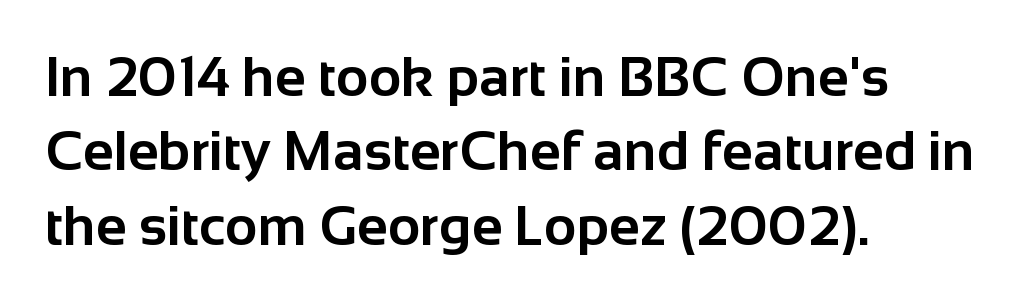
The image shows 56 px bold sans-serif type, upright; set left-aligned, normal line spacing (1.33x), normal letter spacing, not underlined; low stroke contrast and a medium x-height.
